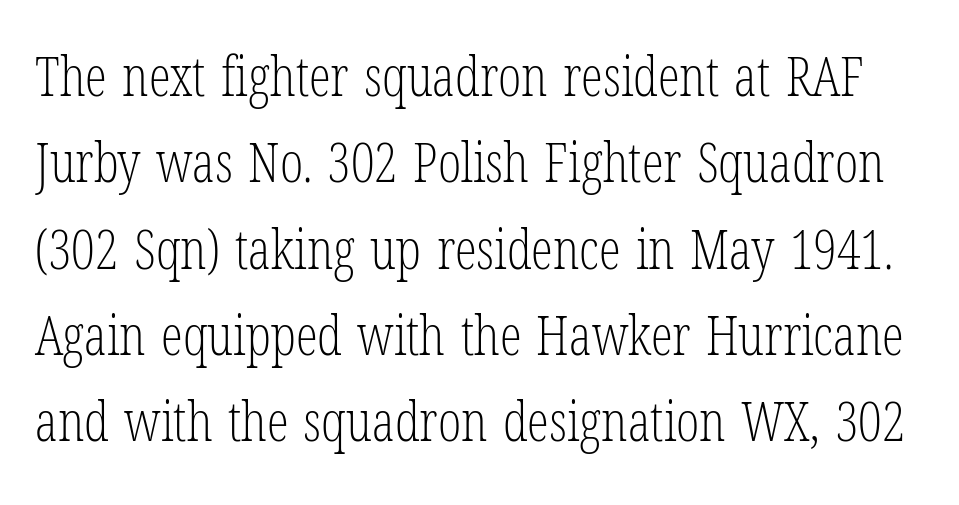
Q: Is the text bold? A: No.
Q: Is the text italic (slanted)? A: No, it is upright.
Q: Is the typeface a serif or a sans-serif typeface? A: Serif.
Q: Is the text underlined? A: No.
Q: Is the spacing between letters normal or unusually wide? A: Normal.
Q: Is the spacing between lines tight, normal or loose? A: Normal.
Q: Width (condensed, normal, or wide)? A: Condensed.
Q: Stroke contrast? A: Low.
Q: x-height? A: Medium.
Q: Monospaced? A: No.
